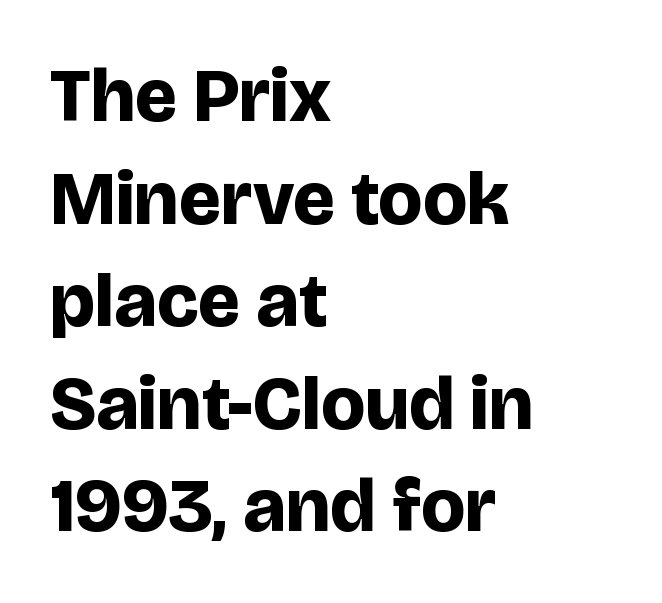
Q: Is the text bold? A: Yes.
Q: Is the text italic (slanted)? A: No, it is upright.
Q: Is the typeface a serif or a sans-serif typeface? A: Sans-serif.
Q: Is the text underlined? A: No.
Q: How is the paragraph aligned? A: Left-aligned.
Q: Is the spacing between letters normal or unusually wide? A: Normal.
Q: Is the spacing between lines tight, normal or loose? A: Normal.
Q: Width (condensed, normal, or wide)? A: Normal.
Q: Stroke contrast? A: Low.
Q: x-height? A: Large.
Q: Monospaced? A: No.
